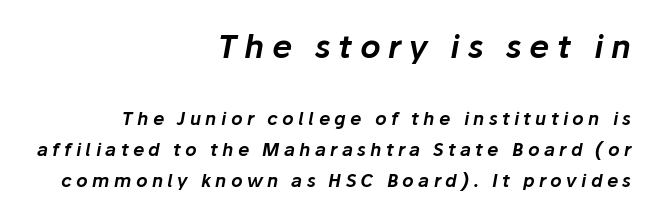
It's the slanting kind of type. Bare-footed words on every line. Compared with a flush-left layout, this one pins lines to the opposite, right side. The passage shown is typed in a proportional face where columns would drift. Substantial extra tracking has been applied to these lines. Which chunk is bigger? The first one — the top block dwarfs the bottom.
